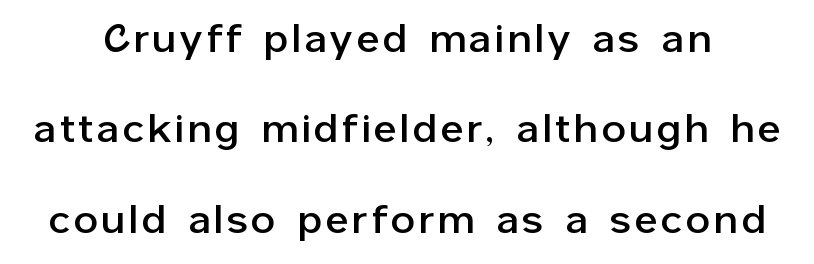
Q: Is the text italic (slanted)? A: No, it is upright.
Q: Is the typeface a serif or a sans-serif typeface? A: Sans-serif.
Q: Is the text underlined? A: No.
Q: Is the spacing between lines tight, normal or loose? A: Loose.
Q: Width (condensed, normal, or wide)? A: Normal.
Q: Stroke contrast? A: Low.
Q: x-height? A: Medium.
Q: Monospaced? A: No.
